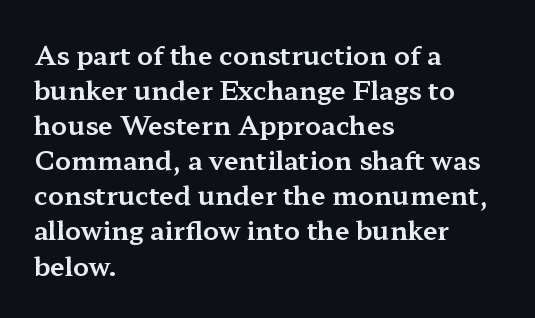
The image shows 26 px text type, upright; set left-aligned, normal line spacing (1.35x), normal letter spacing, not underlined.
